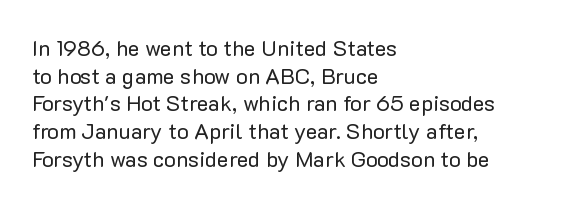
The typeface has the unassuming heft of standard copy or less. Vertical strokes here are truly vertical. A clean baseline with only descenders dipping below it. Default kerning and tracking; the words read as compact shapes.
